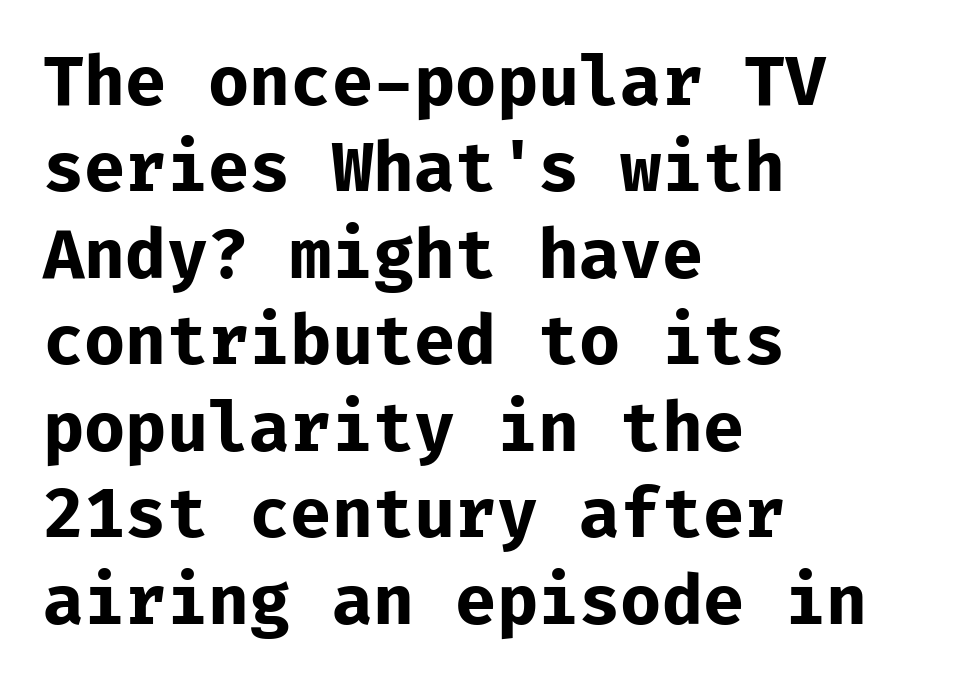
Q: Is the text bold? A: Yes.
Q: Is the text italic (slanted)? A: No, it is upright.
Q: Is the typeface a serif or a sans-serif typeface? A: Sans-serif.
Q: Is the text underlined? A: No.
Q: How is the paragraph aligned? A: Left-aligned.
Q: Is the spacing between letters normal or unusually wide? A: Normal.
Q: Is the spacing between lines tight, normal or loose? A: Normal.
Q: Width (condensed, normal, or wide)? A: Normal.
Q: Stroke contrast? A: Low.
Q: x-height? A: Medium.
